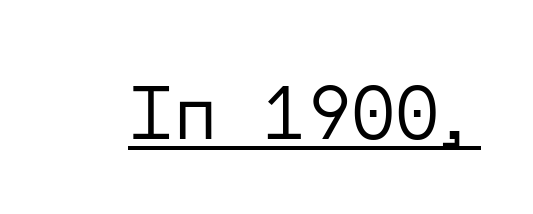
{"serif": "no", "italic": "no", "bold": "no", "weight": "regular", "width": "normal", "stroke_contrast": "low", "x_height": "medium", "underline": "yes", "letter_spacing": "normal", "letter_spacing_em": 0.0, "glyph_px": 74}
